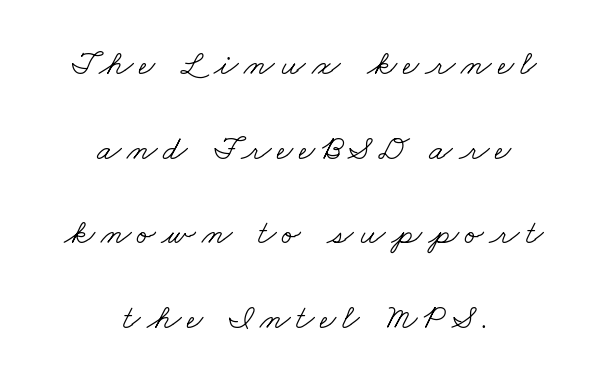
{"serif": "yes", "bold": "no", "weight": "light", "width": "wide", "stroke_contrast": "low", "x_height": "small", "monospaced": "no", "underline": "no", "align": "center", "line_spacing": "loose", "line_spacing_ratio": 2.42, "glyph_px": 35}
